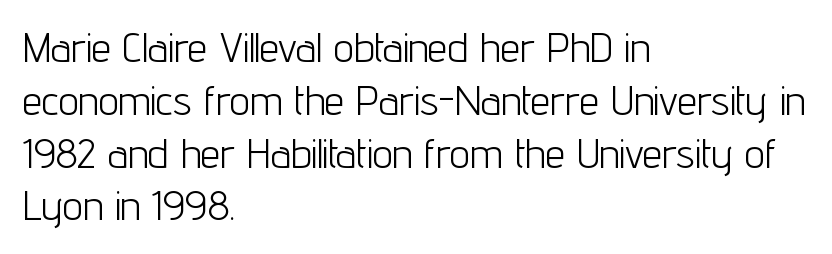
The image shows 40 px light, condensed sans-serif type, upright; set left-aligned, normal line spacing (1.32x), normal letter spacing, not underlined; low stroke contrast and a medium x-height.
